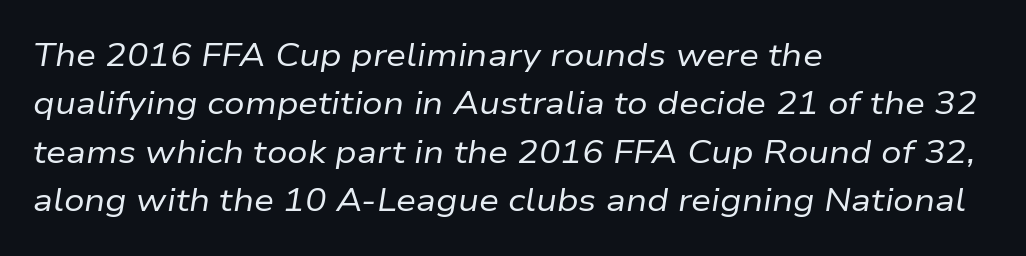
Q: Is the text bold? A: No.
Q: Is the text italic (slanted)? A: Yes, it leans right by about 9 degrees.
Q: Is the text underlined? A: No.
Q: How is the paragraph aligned? A: Left-aligned.
Q: Is the spacing between letters normal or unusually wide? A: Normal.
Q: Is the spacing between lines tight, normal or loose? A: Normal.
Q: Width (condensed, normal, or wide)? A: Normal.
Q: Stroke contrast? A: Low.
Q: x-height? A: Medium.
Q: Monospaced? A: No.
